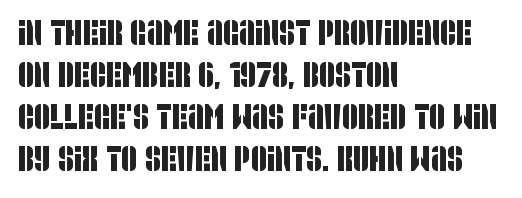
{"serif": "no", "width": "condensed", "stroke_contrast": "low", "x_height": "large", "monospaced": "no", "underline": "no", "align": "left", "line_spacing_ratio": 1.2, "letter_spacing": "normal", "letter_spacing_em": 0.0, "glyph_px": 35}
